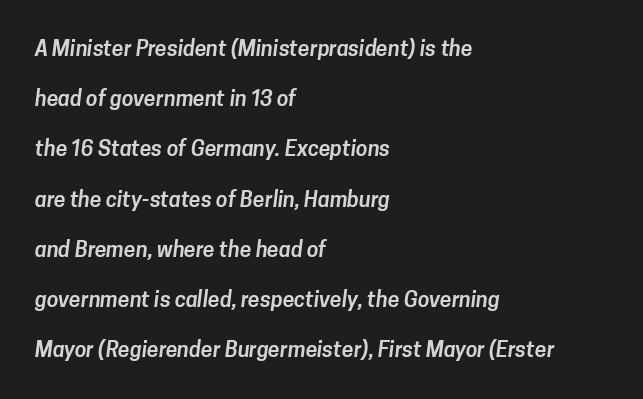
Notice the wide empty band between every row — that's loose leading. Nothing unusual about the tracking: characters are spaced as the font intends. The setting favours the left margin, as ordinary paragraphs usually do. Anything drawn beneath the words? Only blank space.
